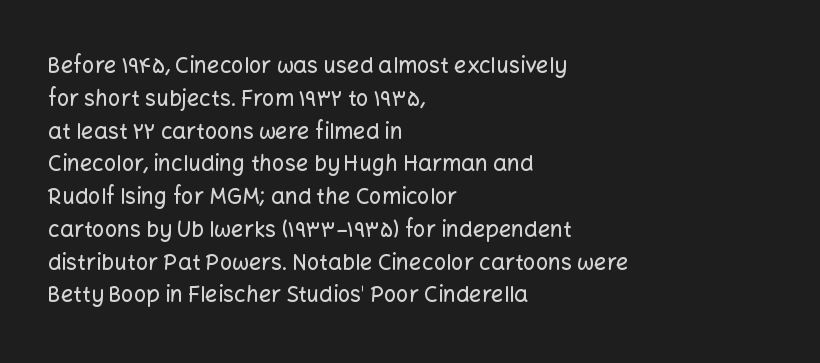
{"italic": "no", "underline": "no", "align": "left", "line_spacing": "normal", "line_spacing_ratio": 1.49, "letter_spacing": "normal", "letter_spacing_em": 0.0, "glyph_px": 22}
